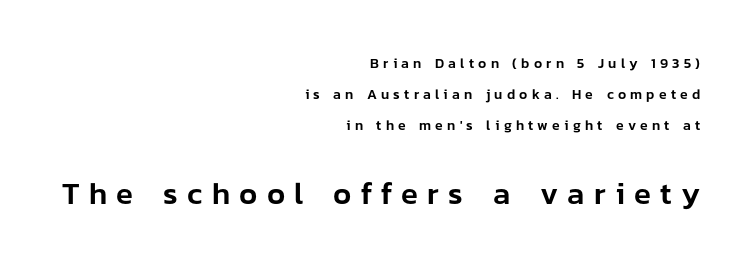
{"serif": "no", "italic": "no", "width": "normal", "stroke_contrast": "low", "x_height": "medium", "monospaced": "no", "underline": "no", "align": "right", "line_spacing": "loose", "line_spacing_ratio": 2.2, "letter_spacing": "wide", "letter_spacing_em": 0.3, "larger_block": "second", "size_ratio": 2.21, "glyph_px": 31}
